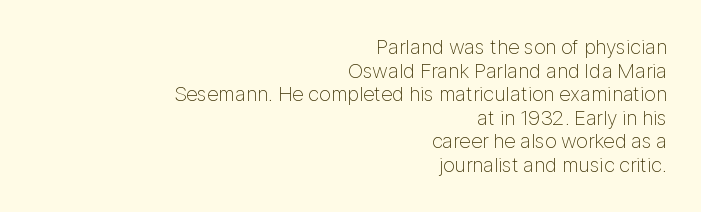
Q: Is the text bold? A: No.
Q: Is the text italic (slanted)? A: No, it is upright.
Q: Is the text underlined? A: No.
Q: How is the paragraph aligned? A: Right-aligned.
Q: Is the spacing between letters normal or unusually wide? A: Normal.
Q: Is the spacing between lines tight, normal or loose? A: Tight.
